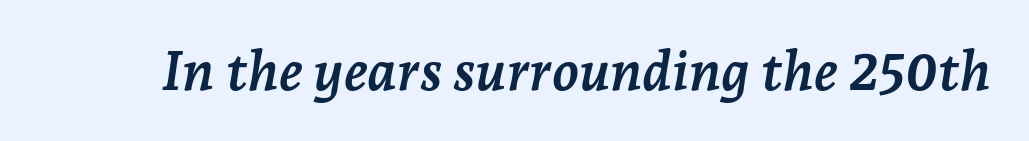
Q: Is the text bold? A: Yes.
Q: Is the text italic (slanted)? A: Yes, it leans right by about 7 degrees.
Q: Is the typeface a serif or a sans-serif typeface? A: Serif.
Q: Is the text underlined? A: No.
Q: Is the spacing between letters normal or unusually wide? A: Normal.
Q: Width (condensed, normal, or wide)? A: Normal.
Q: Stroke contrast? A: Low.
Q: x-height? A: Medium.
Q: Monospaced? A: No.
